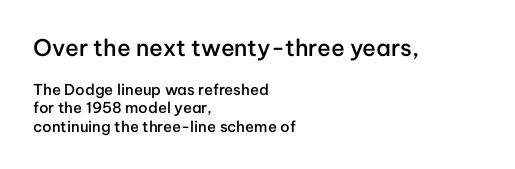
The image shows 23 px text type, upright; set left-aligned, line spacing 1.23x, normal letter spacing, not underlined; the first (top) block is 1.53x larger.
